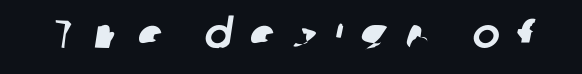
The face used here is proportionally spaced, like ordinary book or web type. The tracking jumps out immediately: characters are airy and widely separated. Font category for this specimen: sans-serif. No word sits above an underline.
